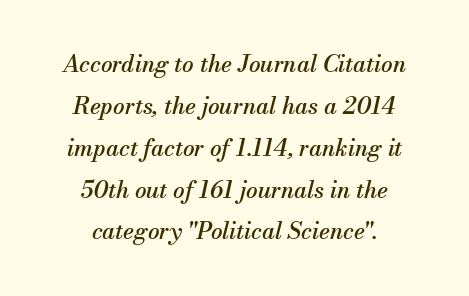
Q: Is the text italic (slanted)? A: Yes, it leans right by about 13 degrees.
Q: Is the text underlined? A: No.
Q: How is the paragraph aligned? A: Centered.
Q: Is the spacing between letters normal or unusually wide? A: Normal.
